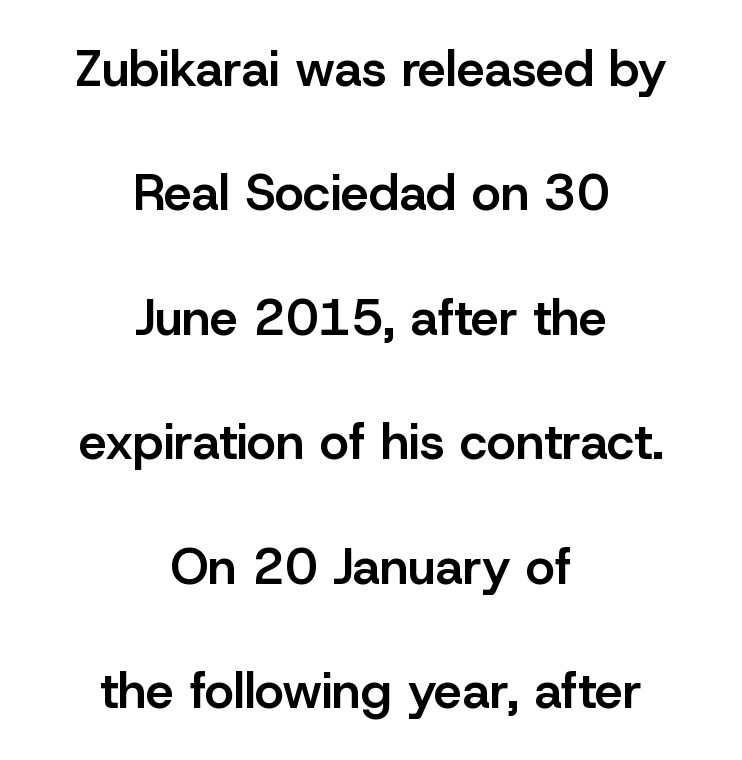
{"serif": "no", "italic": "no", "bold": "semi", "weight": "semibold", "width": "normal", "stroke_contrast": "low", "x_height": "medium", "monospaced": "no", "underline": "no", "align": "center", "line_spacing": "loose", "line_spacing_ratio": 2.49, "letter_spacing": "normal", "letter_spacing_em": 0.0, "glyph_px": 50}
